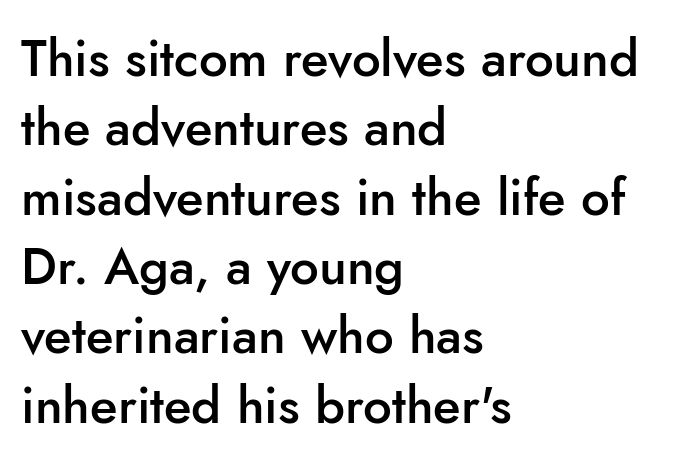
{"serif": "no", "italic": "no", "bold": "semi", "weight": "semibold", "width": "normal", "stroke_contrast": "low", "x_height": "small", "monospaced": "no", "underline": "no", "align": "left", "line_spacing": "normal", "line_spacing_ratio": 1.36, "letter_spacing": "normal", "letter_spacing_em": 0.0, "glyph_px": 51}
